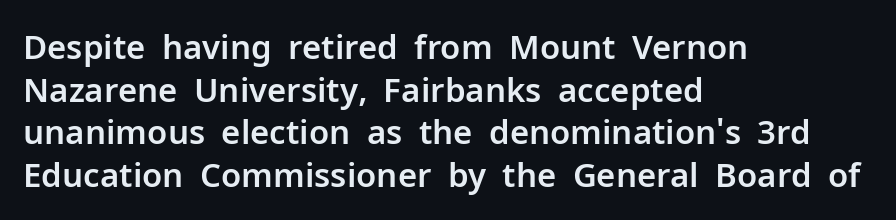
Q: Is the text italic (slanted)? A: No, it is upright.
Q: Is the typeface a serif or a sans-serif typeface? A: Sans-serif.
Q: Is the text underlined? A: No.
Q: How is the paragraph aligned? A: Left-aligned.
Q: Is the spacing between letters normal or unusually wide? A: Normal.
Q: Is the spacing between lines tight, normal or loose? A: Normal.
Q: Width (condensed, normal, or wide)? A: Normal.
Q: Stroke contrast? A: Low.
Q: x-height? A: Medium.
Q: Monospaced? A: No.
